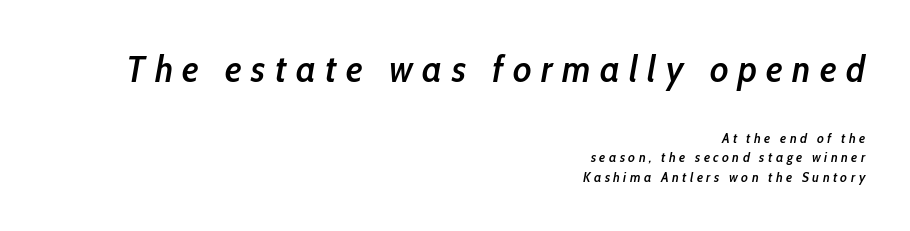
{"italic": "yes", "lean": "right", "slant_degrees": 10, "bold": "semi", "weight": "semibold", "width": "condensed", "stroke_contrast": "low", "x_height": "medium", "monospaced": "no", "underline": "no", "align": "right", "line_spacing": "normal", "line_spacing_ratio": 1.4, "letter_spacing": "wide", "letter_spacing_em": 0.25, "larger_block": "first", "size_ratio": 2.71, "glyph_px": 38}
